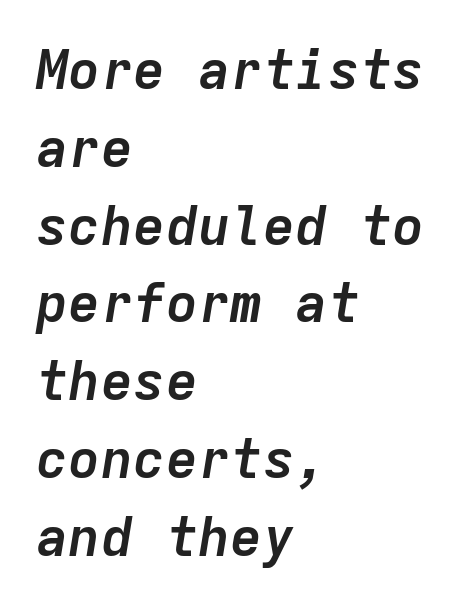
{"italic": "yes", "lean": "right", "slant_degrees": 9, "bold": "yes", "weight": "semibold", "width": "normal", "stroke_contrast": "low", "x_height": "medium", "monospaced": "yes", "underline": "no", "align": "left", "line_spacing": "normal", "line_spacing_ratio": 1.44, "letter_spacing": "normal", "letter_spacing_em": 0.0, "glyph_px": 54}
